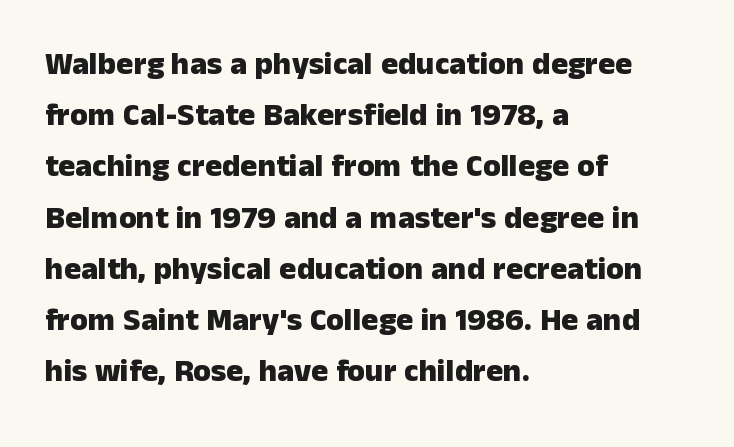
Tracking value appears to be zero — textbook default spacing. Its strokes are broad and dark, the hallmark of bold type. Is there much room between lines? A standard amount, neither cramped nor airy. This sample uses an upright cut, with every glyph sitting square on the baseline. Beneath every word, the page is bare. Unlike a traditional serif, this face leaves its strokes unadorned.
